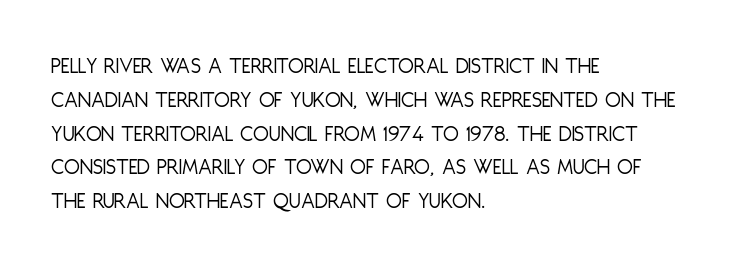
The image shows 23 px text type, upright; set left-aligned, normal line spacing (1.47x), normal letter spacing, not underlined.
